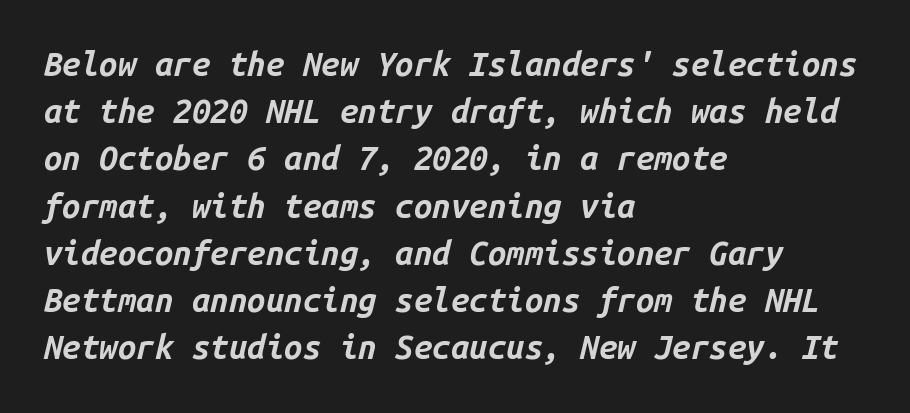
Q: Is the text bold? A: Yes.
Q: Is the text italic (slanted)? A: Yes, it leans right by about 14 degrees.
Q: Is the text underlined? A: No.
Q: How is the paragraph aligned? A: Left-aligned.
Q: Is the spacing between letters normal or unusually wide? A: Normal.
Q: Is the spacing between lines tight, normal or loose? A: Normal.
Q: Width (condensed, normal, or wide)? A: Normal.
Q: Stroke contrast? A: Low.
Q: x-height? A: Medium.
Q: Monospaced? A: Yes.
